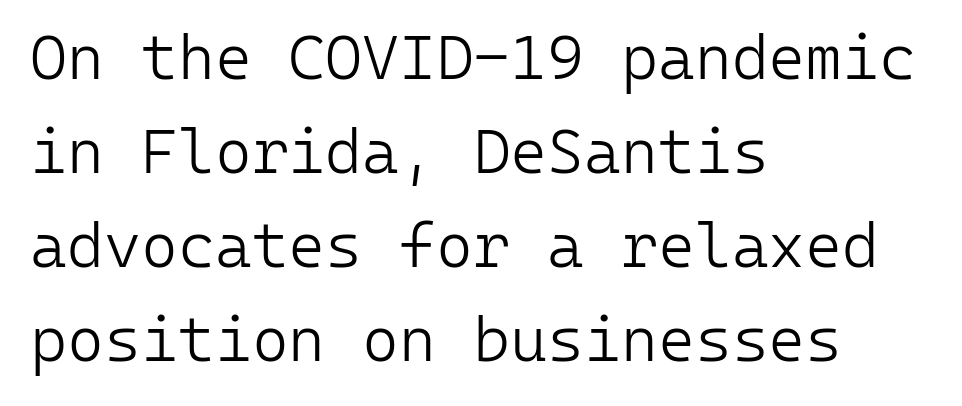
Q: Is the text bold? A: No.
Q: Is the text italic (slanted)? A: No, it is upright.
Q: Is the typeface a serif or a sans-serif typeface? A: Sans-serif.
Q: Is the text underlined? A: No.
Q: How is the paragraph aligned? A: Left-aligned.
Q: Is the spacing between letters normal or unusually wide? A: Normal.
Q: Is the spacing between lines tight, normal or loose? A: Normal.
Q: Width (condensed, normal, or wide)? A: Normal.
Q: Stroke contrast? A: Low.
Q: x-height? A: Medium.
Q: Monospaced? A: Yes.
